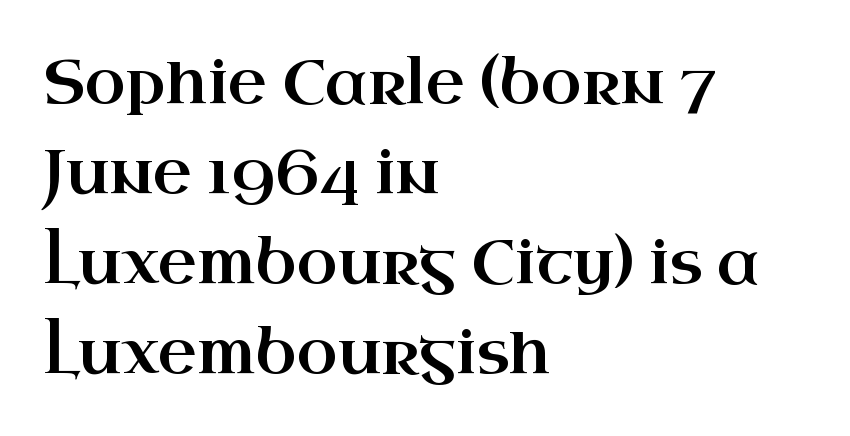
{"serif": "yes", "italic": "no", "width": "wide", "stroke_contrast": "high", "x_height": "small", "monospaced": "no", "underline": "no", "align": "left", "line_spacing": "normal", "line_spacing_ratio": 1.5, "letter_spacing": "normal", "letter_spacing_em": 0.0, "glyph_px": 60}
